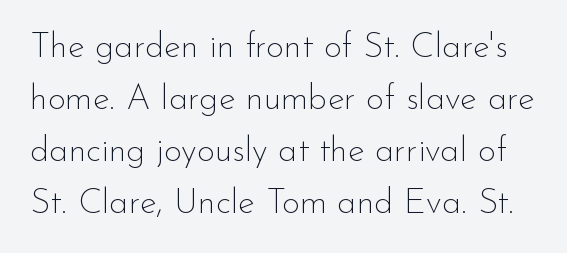
{"serif": "no", "italic": "no", "bold": "no", "weight": "thin", "width": "normal", "stroke_contrast": "low", "x_height": "small", "monospaced": "no", "underline": "no", "line_spacing": "normal", "line_spacing_ratio": 1.49, "letter_spacing": "normal", "letter_spacing_em": 0.0, "glyph_px": 35}
